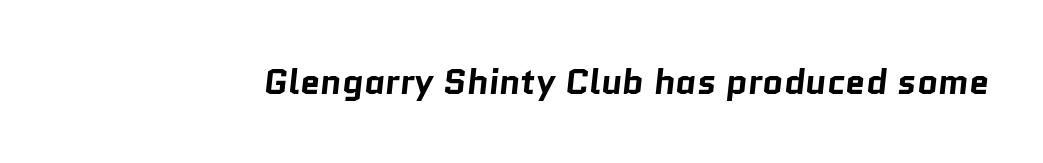
Q: Is the text bold? A: Yes.
Q: Is the typeface a serif or a sans-serif typeface? A: Sans-serif.
Q: Is the text underlined? A: No.
Q: Is the spacing between letters normal or unusually wide? A: Normal.
Q: Width (condensed, normal, or wide)? A: Normal.
Q: Stroke contrast? A: Low.
Q: x-height? A: Medium.
Q: Monospaced? A: No.
